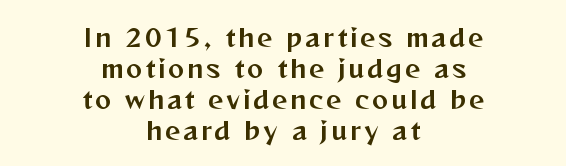
{"italic": "no", "underline": "no", "align": "center", "line_spacing": "normal", "line_spacing_ratio": 1.29, "glyph_px": 24}
